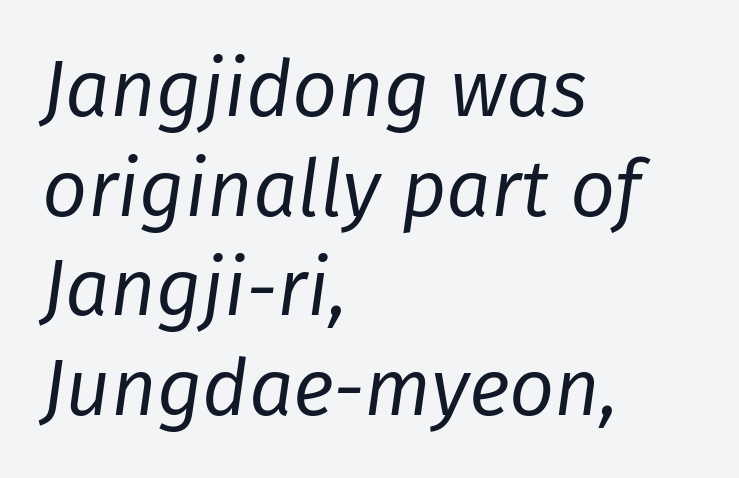
Ink coverage per letter is moderate at most. Is the letter spacing exaggerated? No — it looks like the ordinary default. Students, observe: this is what conventionally led text looks like. Notice how the stems are inclined rather than vertical — that's the hallmark of italics. Just letters on the line, the space beneath them empty.
